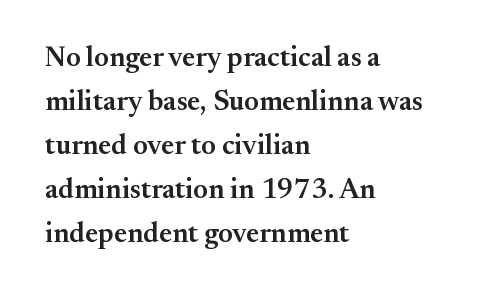
{"serif": "yes", "italic": "no", "bold": "semi", "weight": "semibold", "width": "normal", "stroke_contrast": "medium", "x_height": "small", "monospaced": "no", "underline": "no", "align": "left", "line_spacing": "normal", "line_spacing_ratio": 1.57, "letter_spacing": "normal", "letter_spacing_em": 0.0, "glyph_px": 28}
